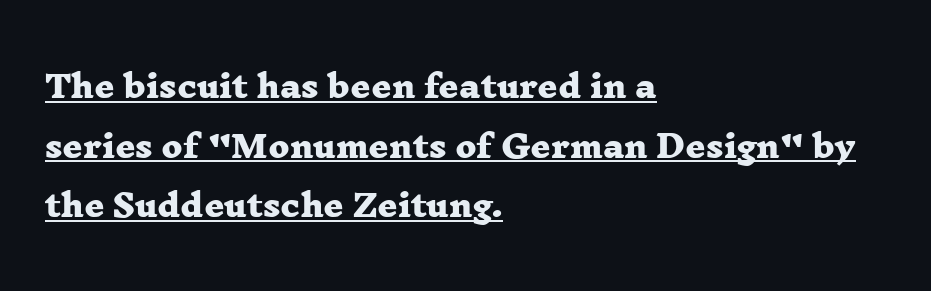
Q: Is the text bold? A: Yes.
Q: Is the typeface a serif or a sans-serif typeface? A: Serif.
Q: Is the text underlined? A: Yes.
Q: How is the paragraph aligned? A: Left-aligned.
Q: Is the spacing between letters normal or unusually wide? A: Normal.
Q: Is the spacing between lines tight, normal or loose? A: Loose.
Q: Width (condensed, normal, or wide)? A: Wide.
Q: Stroke contrast? A: Low.
Q: x-height? A: Medium.
Q: Monospaced? A: No.
